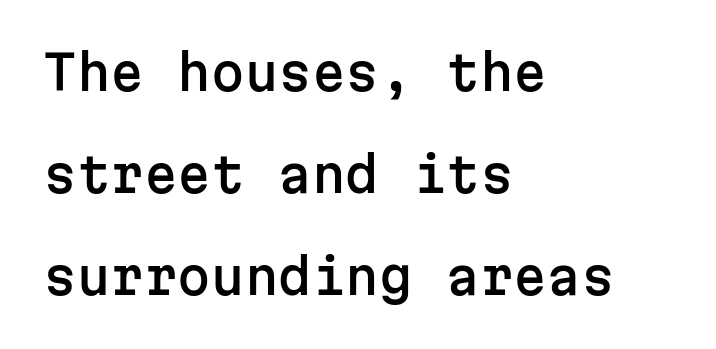
Q: Is the text italic (slanted)? A: No, it is upright.
Q: Is the typeface a serif or a sans-serif typeface? A: Sans-serif.
Q: Is the text underlined? A: No.
Q: How is the paragraph aligned? A: Left-aligned.
Q: Is the spacing between letters normal or unusually wide? A: Normal.
Q: Is the spacing between lines tight, normal or loose? A: Loose.
Q: Width (condensed, normal, or wide)? A: Normal.
Q: Stroke contrast? A: Low.
Q: x-height? A: Medium.
Q: Monospaced? A: Yes.
